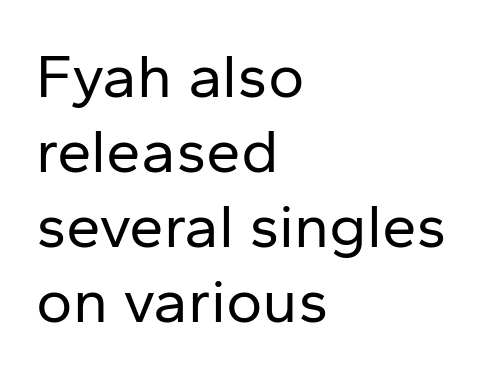
{"serif": "no", "italic": "no", "bold": "no", "weight": "regular", "width": "normal", "stroke_contrast": "low", "x_height": "medium", "monospaced": "no", "underline": "no", "align": "left", "line_spacing_ratio": 1.21, "letter_spacing": "normal", "letter_spacing_em": 0.0, "glyph_px": 62}
